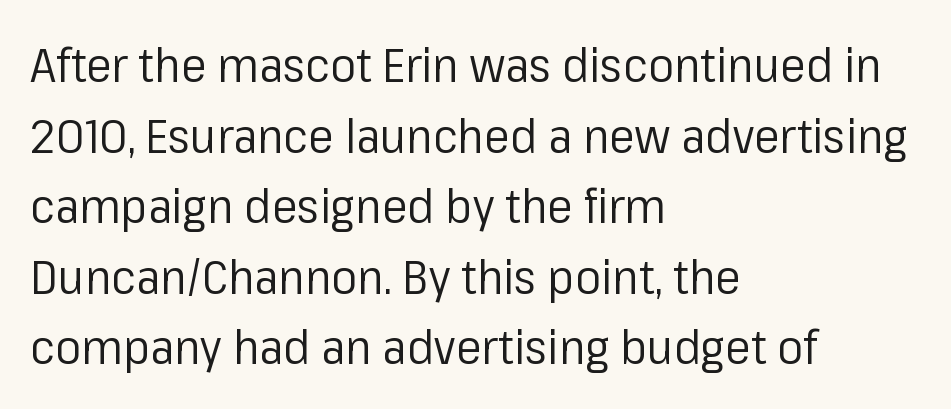
{"serif": "no", "italic": "no", "bold": "no", "weight": "regular", "width": "normal", "stroke_contrast": "low", "x_height": "medium", "monospaced": "no", "underline": "no", "align": "left", "line_spacing": "normal", "line_spacing_ratio": 1.47, "letter_spacing": "normal", "letter_spacing_em": 0.0, "glyph_px": 48}
